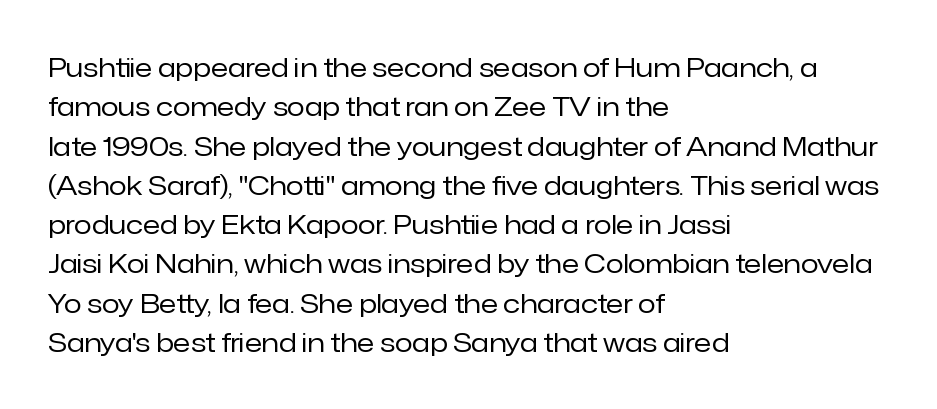
The image shows 26 px text type, upright; set left-aligned, normal line spacing (1.51x), normal letter spacing, not underlined.
